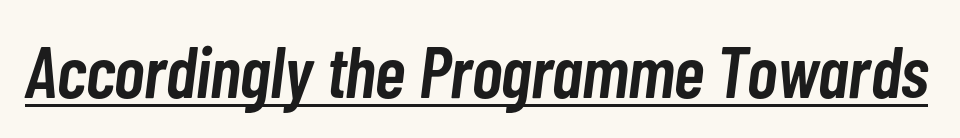
The sample's only ornament is a line tracing under the words. Short note: letters normally spaced. The letters advance in unequal steps, a hallmark of proportional type. Emphasis-style slanted type is in use. Summary of weight: moderately heavy, a semibold.
